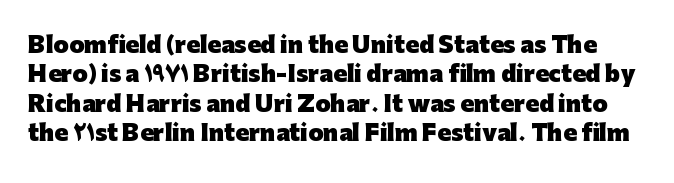
Q: Is the text bold? A: Yes.
Q: Is the text italic (slanted)? A: No, it is upright.
Q: Is the text underlined? A: No.
Q: Is the spacing between letters normal or unusually wide? A: Normal.
Q: Is the spacing between lines tight, normal or loose? A: Normal.
